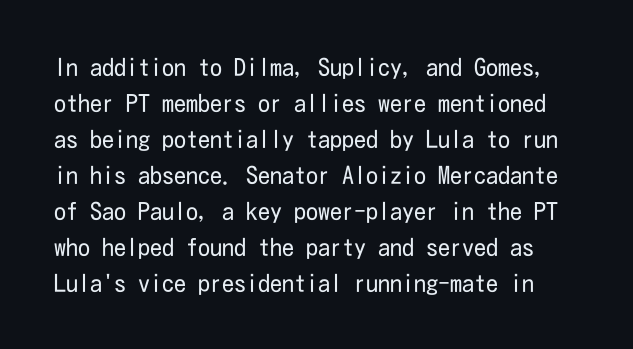
Every character sits straight up, as roman type does. Is the stroke heavy? The answer is a plain regular-or-lighter. Words appear dense and cohesive because spacing is normal. Just letters on the line, the space beneath them empty.
